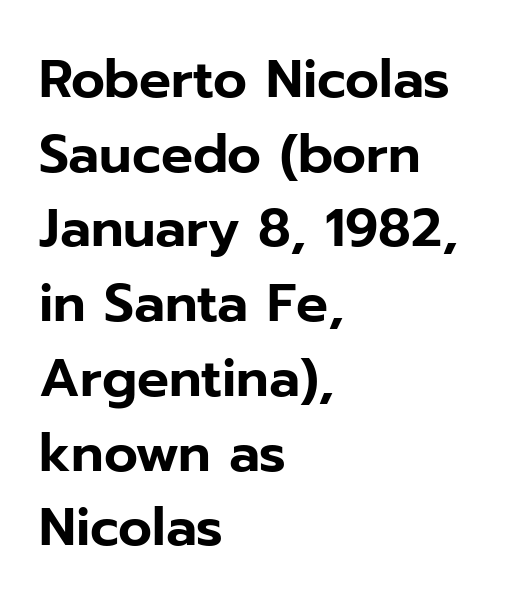
The image shows 53 px sans-serif type, upright; set left-aligned, normal line spacing (1.41x), normal letter spacing, not underlined; low stroke contrast and a medium x-height.
